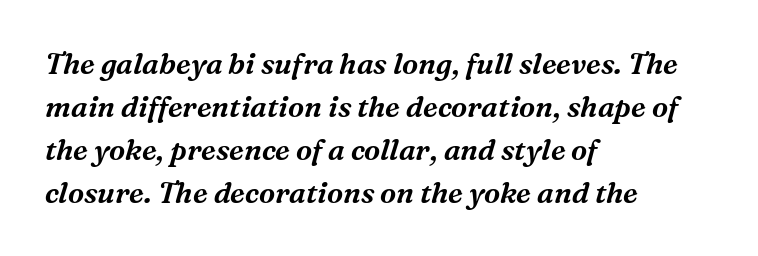
The image shows 29 px serif type, italic (leaning right); set left-aligned, normal line spacing (1.48x), normal letter spacing, not underlined; medium stroke contrast and a medium x-height.
